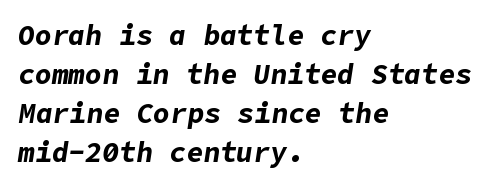
Notice how thick the strokes are: this is what a full bold looks like. The leading is moderate, giving the passage an even texture. Lines of text with bare space underneath. This sample uses an oblique cut, with every glyph tilted off the vertical. This rendering uses left alignment, leaving the right contour irregular.
